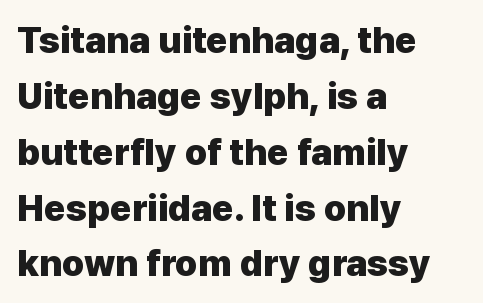
This rendering uses left alignment, leaving the right contour irregular. Rendered with straight, roman letterforms. These lines are rendered in a variable-pitch font. The text was rendered using a sans face with plain stroke endings.
